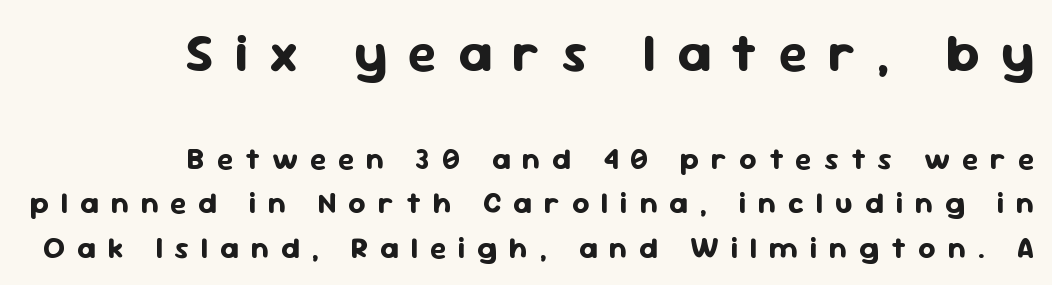
{"serif": "no", "italic": "no", "bold": "yes", "weight": "bold", "width": "normal", "stroke_contrast": "low", "x_height": "medium", "monospaced": "no", "underline": "no", "align": "right", "line_spacing": "normal", "line_spacing_ratio": 1.48, "letter_spacing": "wide", "letter_spacing_em": 0.4, "larger_block": "first", "size_ratio": 1.77, "glyph_px": 53}
